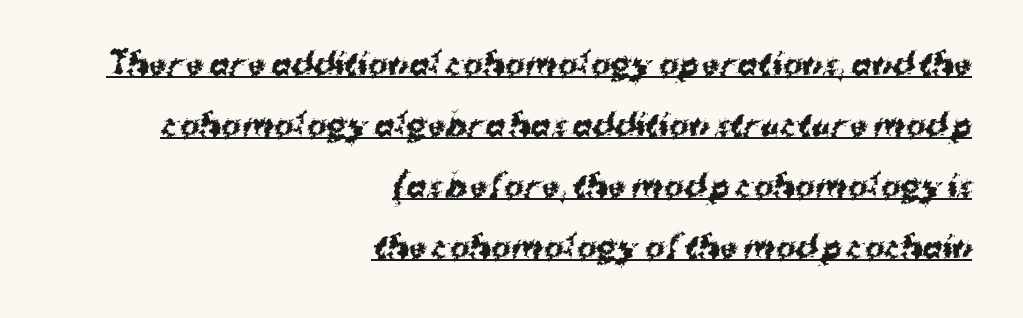
{"serif": "no", "bold": "yes", "weight": "bold", "width": "normal", "stroke_contrast": "medium", "x_height": "medium", "monospaced": "no", "underline": "yes", "align": "right", "line_spacing": "loose", "line_spacing_ratio": 2.03, "letter_spacing": "normal", "letter_spacing_em": 0.0, "glyph_px": 30}
